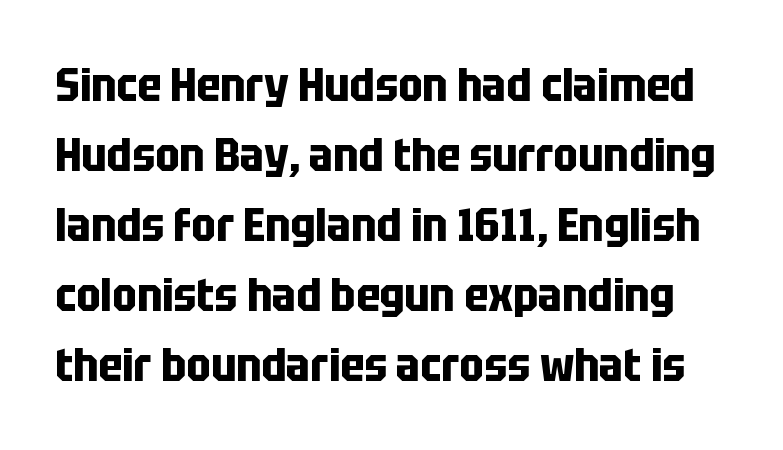
The image shows 46 px bold, condensed sans-serif type, upright; set normal line spacing (1.52x), normal letter spacing, not underlined; low stroke contrast and a large x-height.
